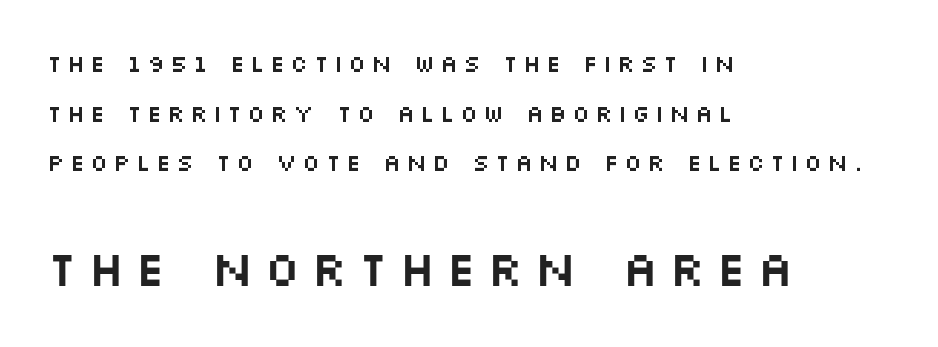
Beneath every word, the page is bare. The face used here appears at its bigger size in the lower chunk. The passage shown has open, widely tracked lettering throughout. This is sans-serif lettering, the kind often seen on screens and signage. Character widths vary here, with narrow letters taking less room than wide ones.
